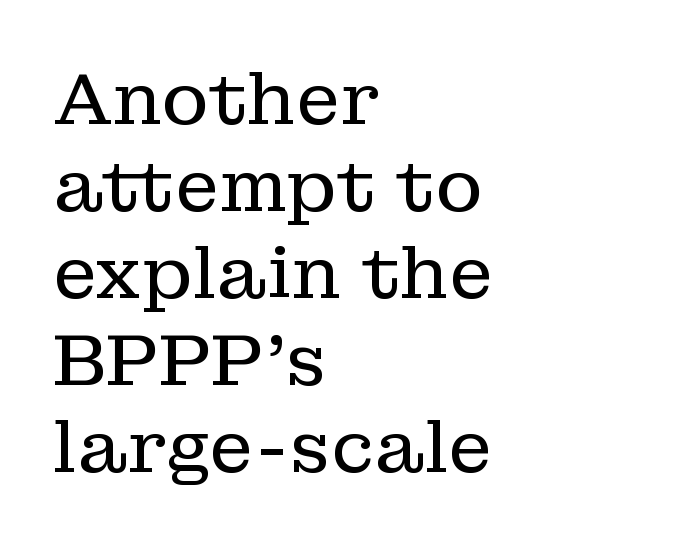
Q: Is the text bold? A: No.
Q: Is the text italic (slanted)? A: No, it is upright.
Q: Is the typeface a serif or a sans-serif typeface? A: Serif.
Q: Is the text underlined? A: No.
Q: How is the paragraph aligned? A: Left-aligned.
Q: Is the spacing between letters normal or unusually wide? A: Normal.
Q: Width (condensed, normal, or wide)? A: Normal.
Q: Stroke contrast? A: Low.
Q: x-height? A: Medium.
Q: Monospaced? A: No.
